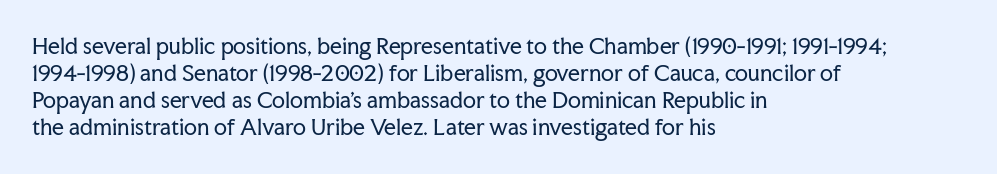
The passage shown is not underscored anywhere. Summary of vertical rhythm: regular, with standard interline spacing. The rag falls on the right side of this text block. Notice how the stems are strictly vertical — no italics here. Vertical stems look standard width or narrower in stroke.
